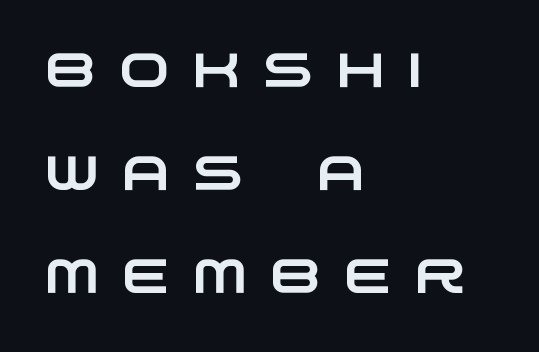
Q: Is the typeface a serif or a sans-serif typeface? A: Sans-serif.
Q: Is the text underlined? A: No.
Q: How is the paragraph aligned? A: Left-aligned.
Q: Is the spacing between letters normal or unusually wide? A: Unusually wide.
Q: Is the spacing between lines tight, normal or loose? A: Loose.
Q: Width (condensed, normal, or wide)? A: Wide.
Q: Stroke contrast? A: Low.
Q: x-height? A: Large.
Q: Monospaced? A: No.
